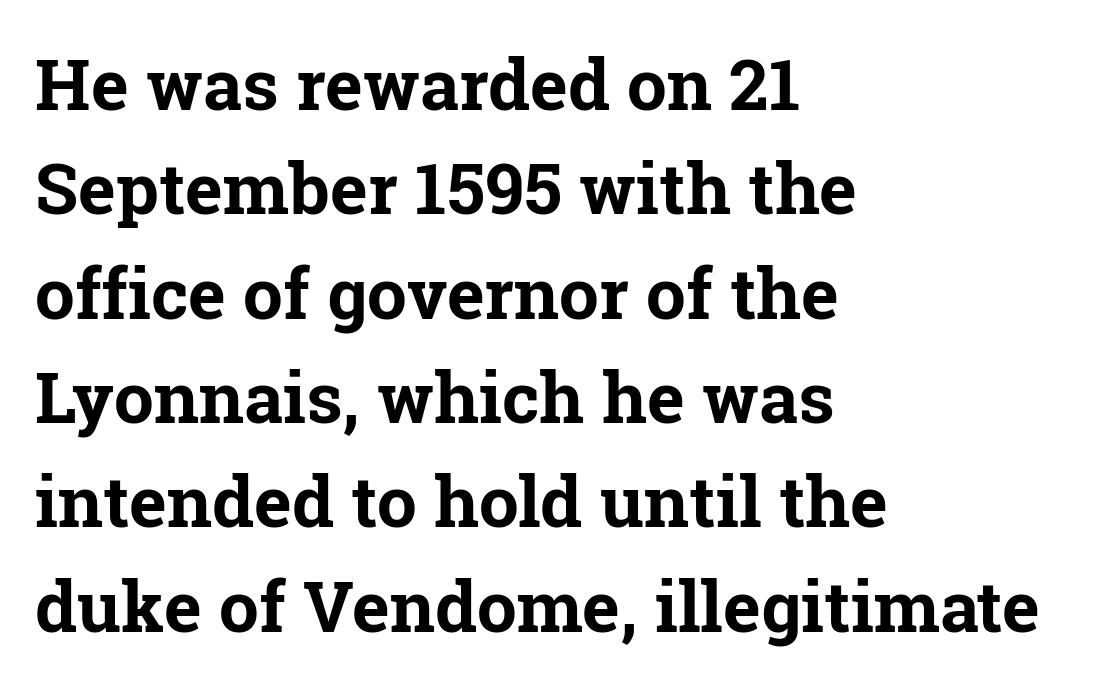
{"serif": "yes", "italic": "no", "bold": "yes", "weight": "bold", "width": "normal", "stroke_contrast": "low", "x_height": "medium", "monospaced": "no", "underline": "no", "align": "left", "line_spacing": "normal", "line_spacing_ratio": 1.47, "letter_spacing": "normal", "letter_spacing_em": 0.0, "glyph_px": 71}
